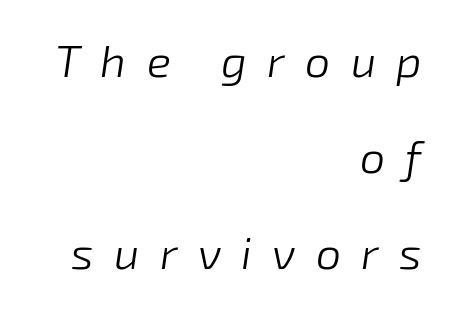
{"italic": "yes", "lean": "right", "slant_degrees": 8, "bold": "no", "weight": "light", "width": "normal", "stroke_contrast": "low", "x_height": "medium", "monospaced": "no", "underline": "no", "align": "right", "line_spacing": "loose", "line_spacing_ratio": 2.13, "letter_spacing": "wide", "letter_spacing_em": 0.45, "glyph_px": 45}
